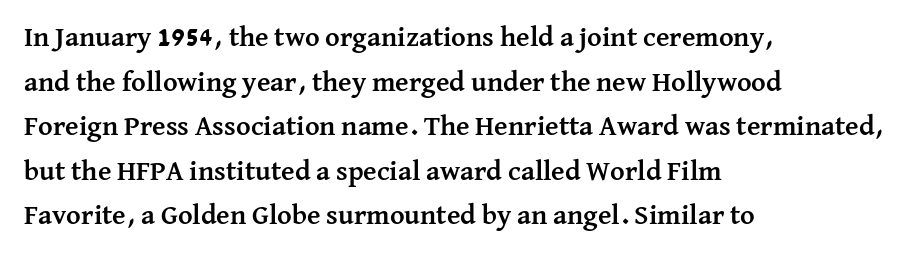
The image shows 28 px semibold serif type, upright; set left-aligned, normal line spacing (1.59x), normal letter spacing, not underlined; medium stroke contrast and a medium x-height.
